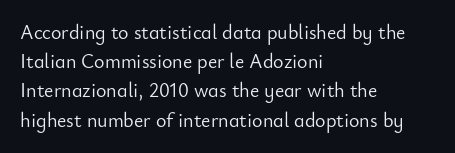
The image shows 20 px text type, upright; set left-aligned, normal line spacing (1.46x), normal letter spacing, not underlined.
